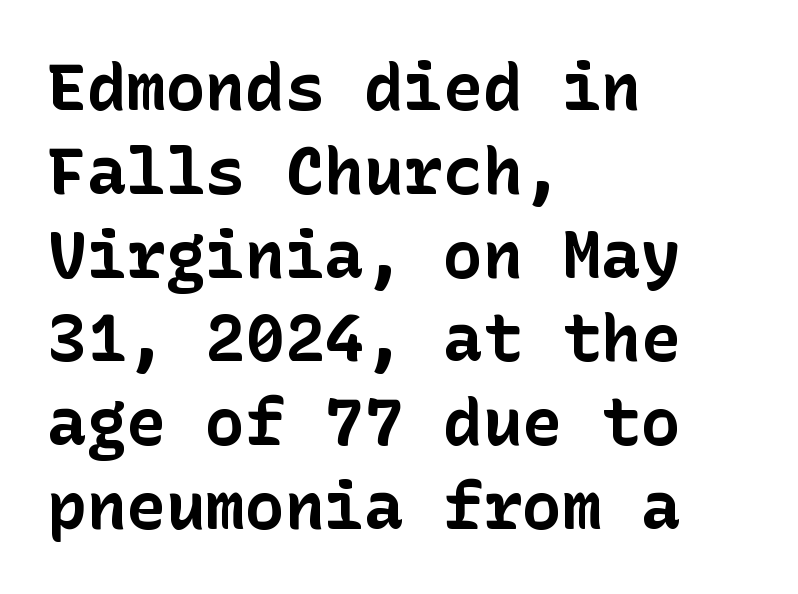
Q: Is the text bold? A: Yes.
Q: Is the text italic (slanted)? A: No, it is upright.
Q: Is the typeface a serif or a sans-serif typeface? A: Sans-serif.
Q: Is the text underlined? A: No.
Q: How is the paragraph aligned? A: Left-aligned.
Q: Is the spacing between letters normal or unusually wide? A: Normal.
Q: Is the spacing between lines tight, normal or loose? A: Normal.
Q: Width (condensed, normal, or wide)? A: Normal.
Q: Stroke contrast? A: Low.
Q: x-height? A: Medium.
